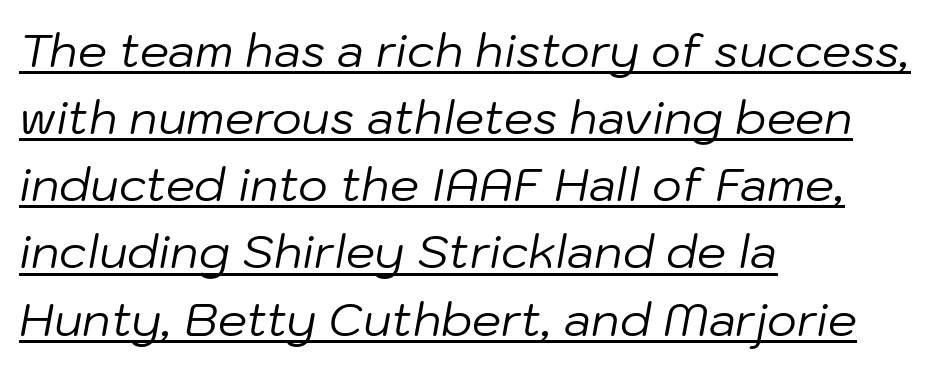
{"italic": "yes", "lean": "right", "slant_degrees": 10, "bold": "no", "weight": "regular", "width": "normal", "stroke_contrast": "low", "x_height": "medium", "monospaced": "no", "underline": "yes", "align": "left", "line_spacing": "normal", "line_spacing_ratio": 1.46, "letter_spacing": "normal", "letter_spacing_em": 0.0, "glyph_px": 46}
